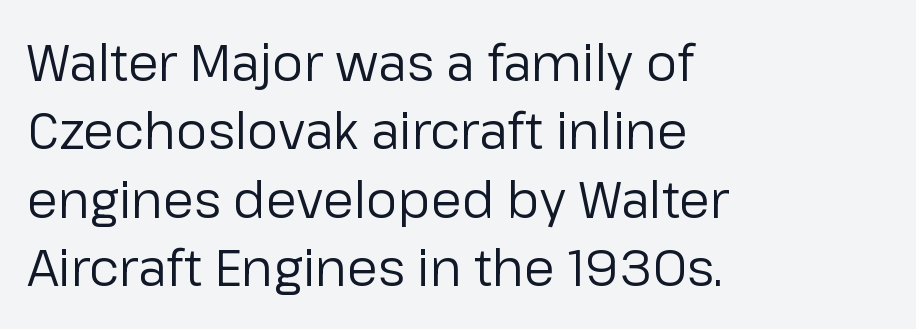
Q: Is the text bold? A: No.
Q: Is the text italic (slanted)? A: No, it is upright.
Q: Is the typeface a serif or a sans-serif typeface? A: Sans-serif.
Q: Is the text underlined? A: No.
Q: How is the paragraph aligned? A: Left-aligned.
Q: Is the spacing between letters normal or unusually wide? A: Normal.
Q: Is the spacing between lines tight, normal or loose? A: Normal.
Q: Width (condensed, normal, or wide)? A: Normal.
Q: Stroke contrast? A: Low.
Q: x-height? A: Medium.
Q: Monospaced? A: No.
